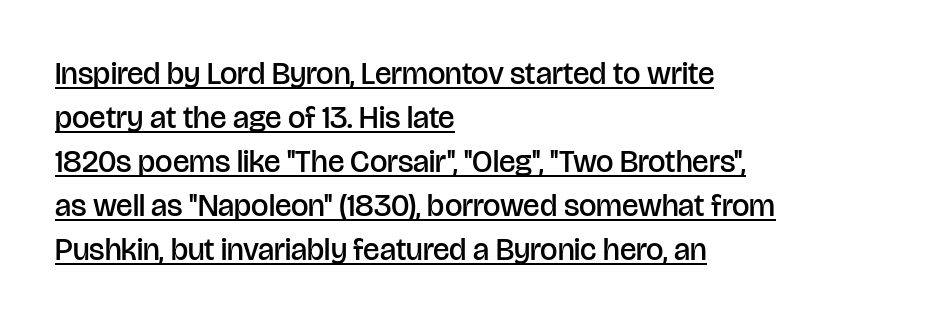
{"serif": "no", "italic": "no", "bold": "semi", "weight": "semibold", "width": "normal", "stroke_contrast": "low", "x_height": "large", "monospaced": "no", "underline": "yes", "align": "left", "line_spacing": "normal", "line_spacing_ratio": 1.42, "letter_spacing": "normal", "letter_spacing_em": 0.0, "glyph_px": 31}
